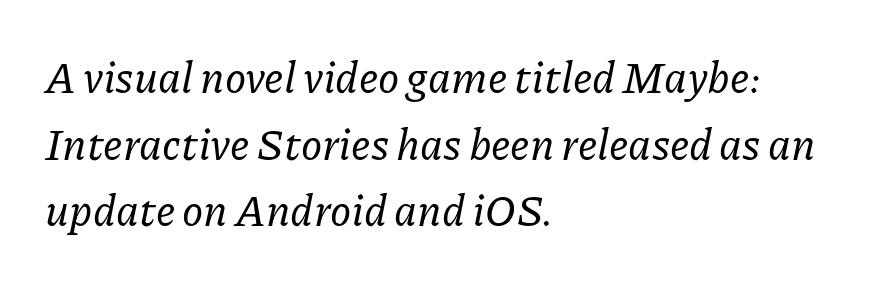
The image shows 43 px serif type, italic (leaning right); set left-aligned, normal line spacing (1.55x), normal letter spacing, not underlined; low stroke contrast and a medium x-height.
